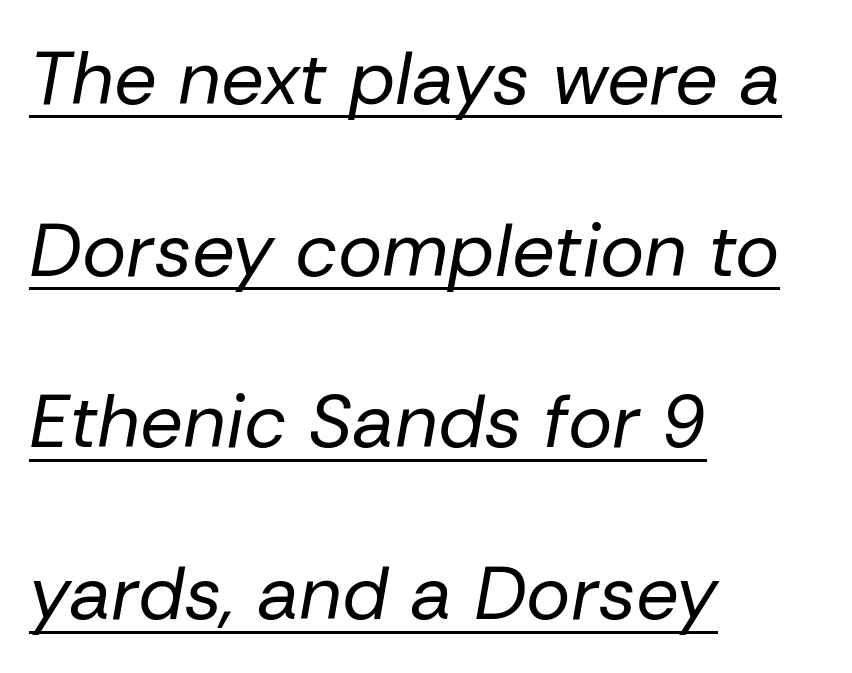
Regarding leading, the lines here are spaced well apart. The lines in this sample share a left origin and differ only in where they stop. The specimen includes a rule beneath the text block's lines. Proportional: the letters do not fall into vertical columns. Does extra space separate the letters? No, they use regular spacing.
